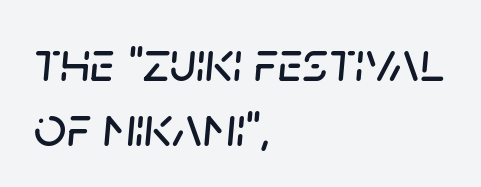
Q: Is the text italic (slanted)? A: Yes, it leans right by about 5 degrees.
Q: Is the text underlined? A: No.
Q: How is the paragraph aligned? A: Left-aligned.
Q: Is the spacing between letters normal or unusually wide? A: Normal.
Q: Is the spacing between lines tight, normal or loose? A: Tight.
Q: Width (condensed, normal, or wide)? A: Normal.
Q: Stroke contrast? A: Low.
Q: x-height? A: Large.
Q: Monospaced? A: No.
